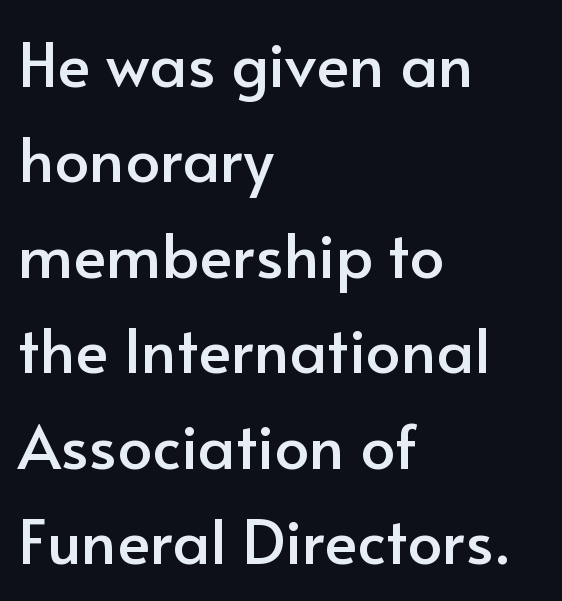
{"serif": "no", "italic": "no", "width": "normal", "stroke_contrast": "low", "x_height": "small", "monospaced": "no", "underline": "no", "align": "left", "line_spacing": "normal", "line_spacing_ratio": 1.54, "letter_spacing": "normal", "letter_spacing_em": 0.0, "glyph_px": 62}
